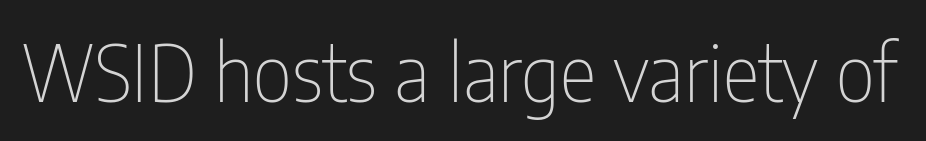
Q: Is the text bold? A: No.
Q: Is the text italic (slanted)? A: No, it is upright.
Q: Is the typeface a serif or a sans-serif typeface? A: Sans-serif.
Q: Is the text underlined? A: No.
Q: Is the spacing between letters normal or unusually wide? A: Normal.
Q: Width (condensed, normal, or wide)? A: Condensed.
Q: Stroke contrast? A: Low.
Q: x-height? A: Medium.
Q: Monospaced? A: No.
